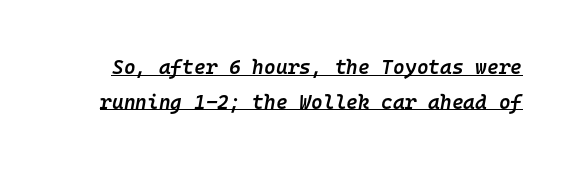
{"italic": "yes", "lean": "right", "slant_degrees": 10, "bold": "semi", "underline": "yes", "line_spacing_ratio": 1.73, "letter_spacing": "normal", "letter_spacing_em": 0.0, "glyph_px": 20}
